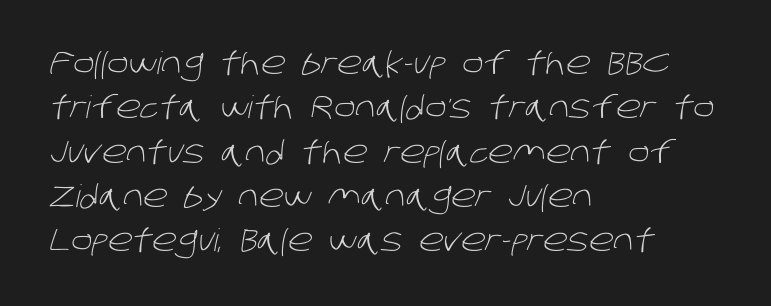
{"serif": "no", "bold": "no", "weight": "light", "width": "normal", "stroke_contrast": "low", "x_height": "large", "monospaced": "no", "underline": "no", "align": "left", "line_spacing": "normal", "line_spacing_ratio": 1.43, "letter_spacing": "normal", "letter_spacing_em": 0.0, "glyph_px": 31}
